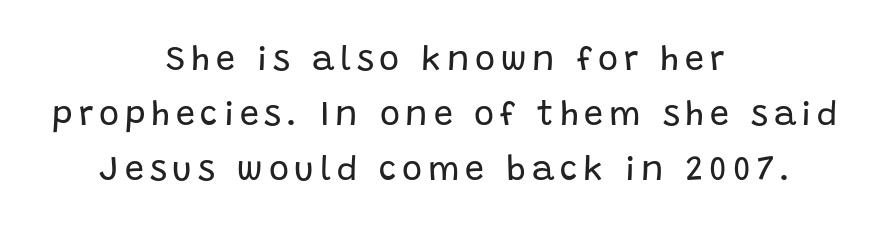
{"serif": "no", "italic": "no", "bold": "no", "weight": "regular", "width": "normal", "stroke_contrast": "low", "x_height": "large", "monospaced": "no", "underline": "no", "align": "center", "line_spacing": "normal", "line_spacing_ratio": 1.62, "glyph_px": 34}
